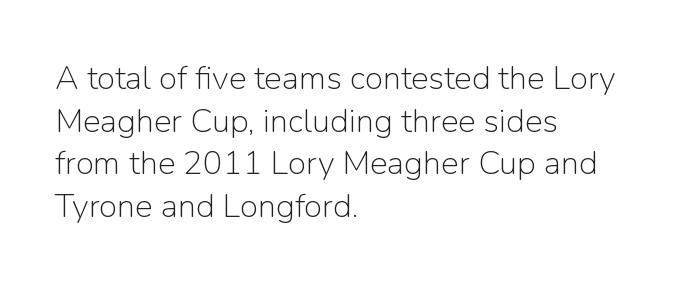
This is not heavy type; no bold has been used. No extra tracking has been applied to these lines. Lines of text with bare space underneath. The letters stand upright; this is a roman face. The paragraph shown leans on its left margin. Does the type have serifs? No, each stem ends abruptly.
